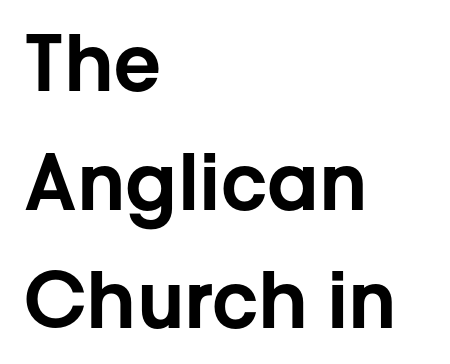
Leading matches the norm, producing a regular column. The characters display no serif detailing; their extremities are plain. Notice how the passage keeps a crisp vertical edge on the left only. The baseline area is clear. Italic: no, the glyphs are upright roman.
